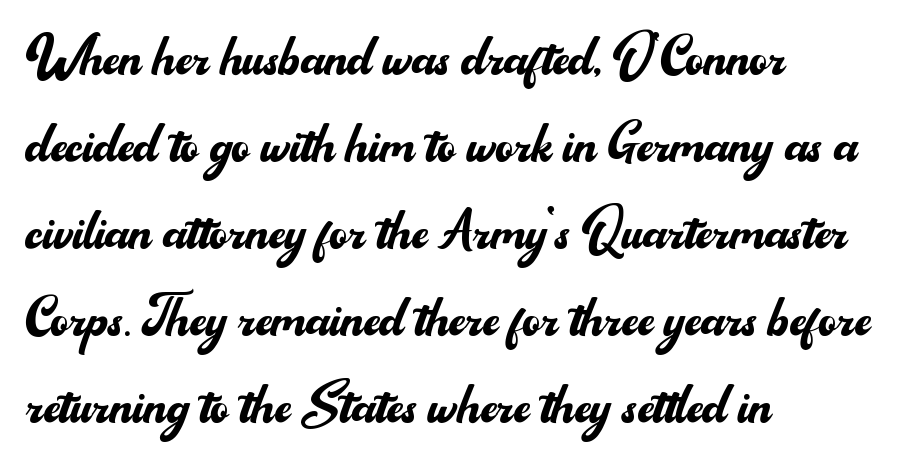
This rendering uses left alignment, leaving the right contour irregular. Here the designer chose a conventional face with non-uniform glyph widths. Inter-character spacing is left at the font's built-in metrics. Does the type have serifs? No, each stem ends abruptly.
